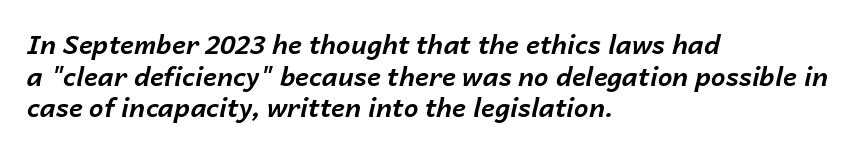
Weight: bold. Caption: standard tracking, unaltered. Letters rest on an invisible, unmarked baseline. Typeset ragged right — the left edge is the straight one. You can tell it's italic because the verticals aren't actually vertical.
